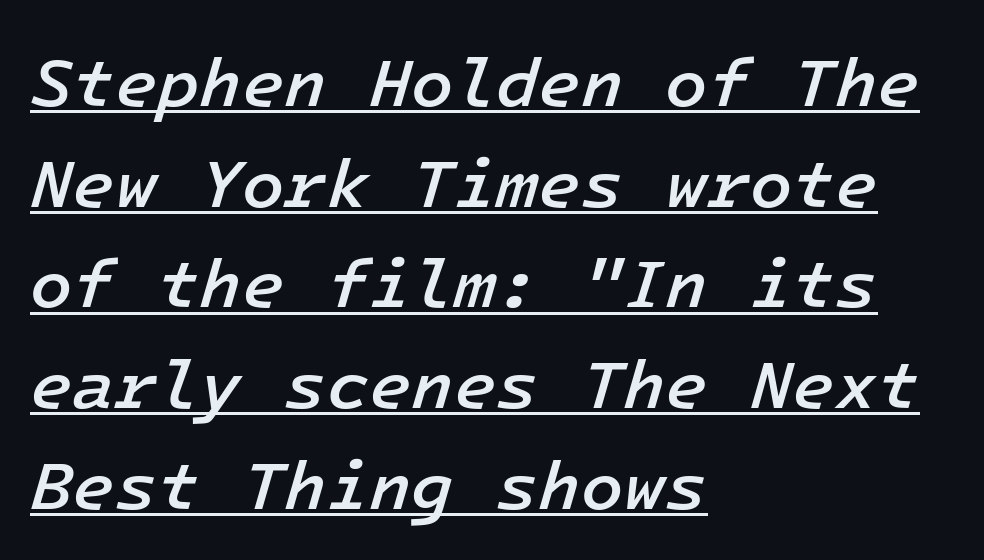
{"italic": "yes", "lean": "right", "slant_degrees": 16, "bold": "semi", "weight": "semibold", "width": "normal", "stroke_contrast": "low", "x_height": "medium", "monospaced": "yes", "underline": "yes", "align": "left", "line_spacing": "normal", "line_spacing_ratio": 1.46, "letter_spacing": "normal", "letter_spacing_em": 0.0, "glyph_px": 69}
